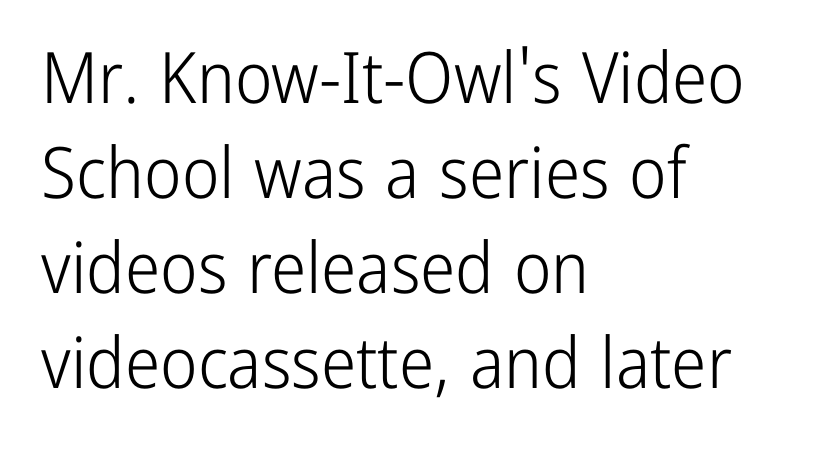
{"serif": "no", "italic": "no", "bold": "no", "weight": "light", "width": "condensed", "stroke_contrast": "low", "x_height": "medium", "monospaced": "no", "underline": "no", "align": "left", "line_spacing": "normal", "line_spacing_ratio": 1.34, "letter_spacing": "normal", "letter_spacing_em": 0.0, "glyph_px": 71}
